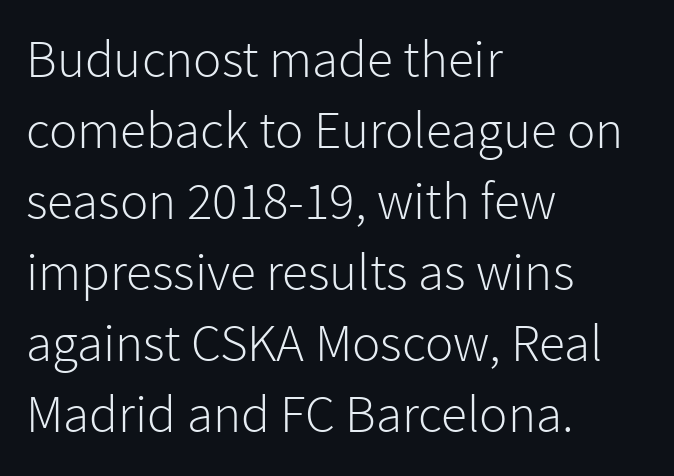
Q: Is the text bold? A: No.
Q: Is the text italic (slanted)? A: No, it is upright.
Q: Is the typeface a serif or a sans-serif typeface? A: Sans-serif.
Q: Is the text underlined? A: No.
Q: How is the paragraph aligned? A: Left-aligned.
Q: Is the spacing between letters normal or unusually wide? A: Normal.
Q: Is the spacing between lines tight, normal or loose? A: Normal.
Q: Width (condensed, normal, or wide)? A: Normal.
Q: Stroke contrast? A: Low.
Q: x-height? A: Medium.
Q: Monospaced? A: No.
